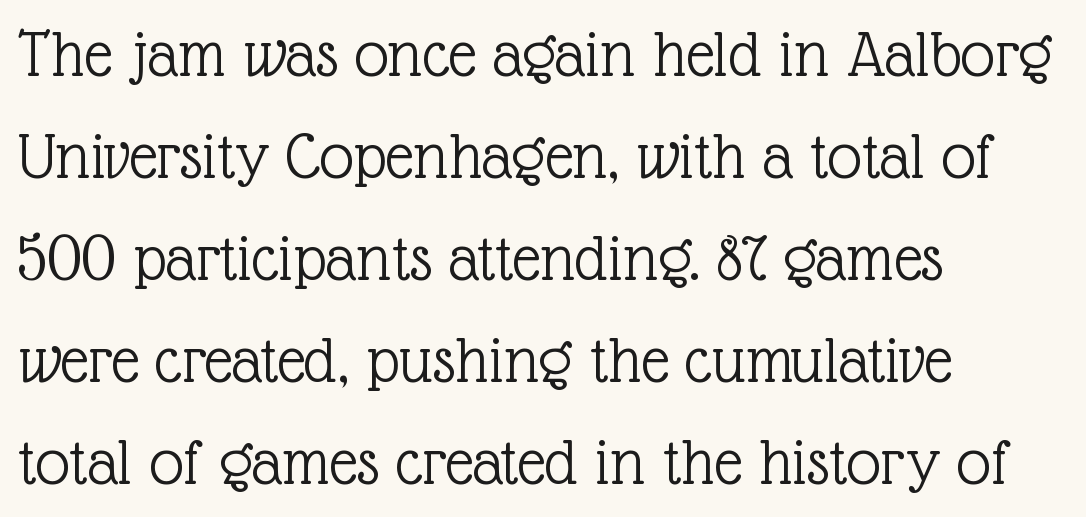
Regarding serifs, this sample has them. One glance says typical: line gaps are just what's usual. Do the characters align in a grid? No, the font is proportional. When letters stand straight like this, we call the style roman or upright. Check the space under the baseline: it is left empty.
